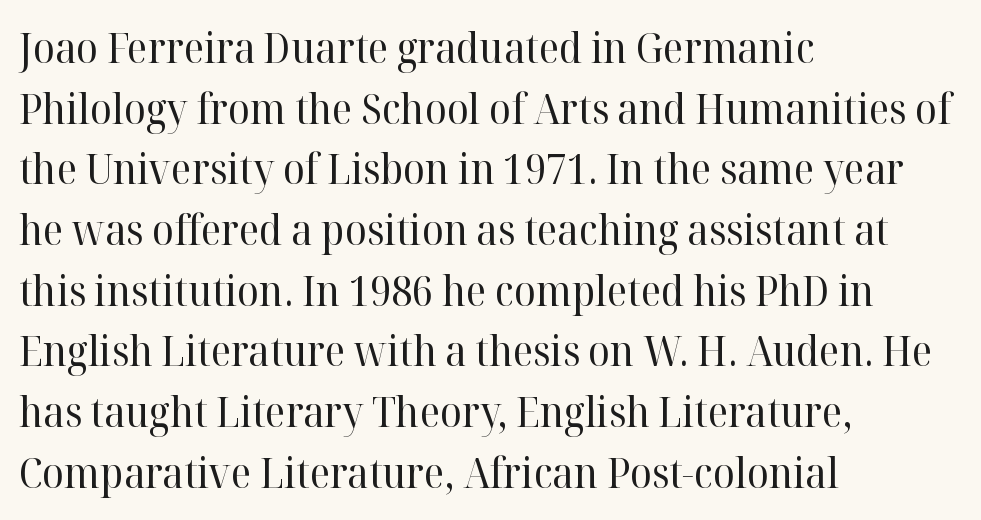
{"serif": "yes", "italic": "no", "bold": "no", "weight": "regular", "width": "normal", "stroke_contrast": "high", "x_height": "medium", "monospaced": "no", "underline": "no", "align": "left", "line_spacing": "normal", "line_spacing_ratio": 1.48, "letter_spacing": "normal", "letter_spacing_em": 0.0, "glyph_px": 41}
